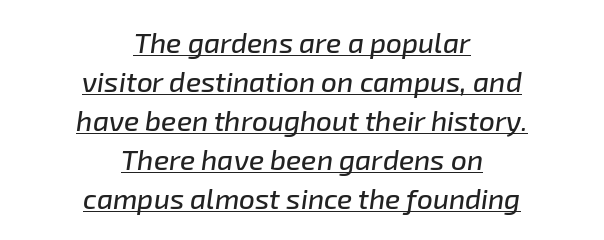
The image shows 28 px text type, italic (leaning right); set centered, normal line spacing (1.39x), normal letter spacing, underlined; low stroke contrast and a medium x-height.
